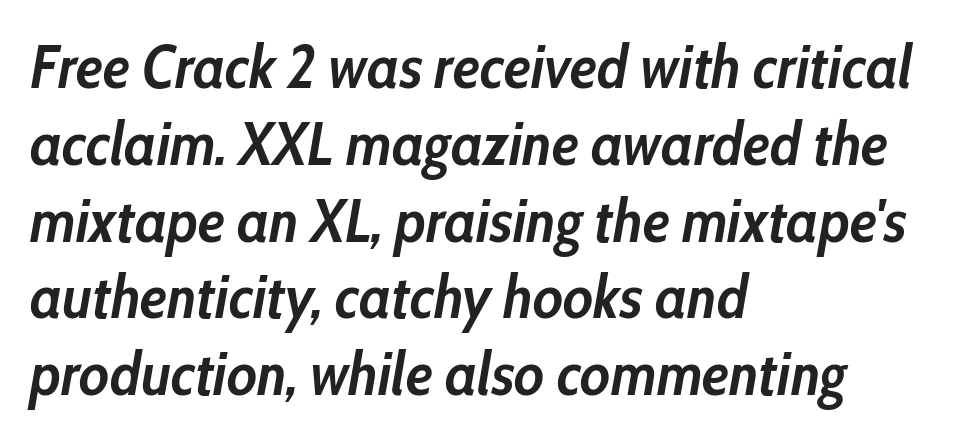
The image shows 60 px semibold, condensed type, italic (leaning right); set left-aligned, normal line spacing (1.28x), normal letter spacing, not underlined; low stroke contrast and a medium x-height.
